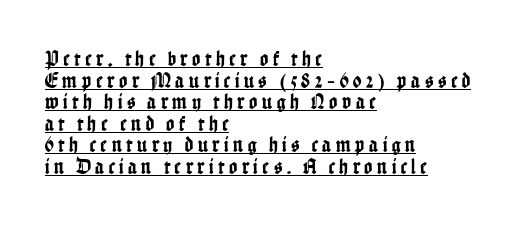
The image shows 22 px text type, upright; set left-aligned, tight line spacing (0.98x), unusually wide letter spacing (+0.21 em), underlined.
